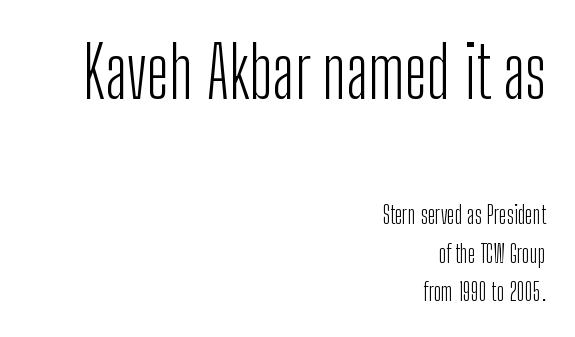
Q: Is the text bold? A: No.
Q: Is the text italic (slanted)? A: No, it is upright.
Q: Is the typeface a serif or a sans-serif typeface? A: Sans-serif.
Q: Is the text underlined? A: No.
Q: How is the paragraph aligned? A: Right-aligned.
Q: Is the spacing between letters normal or unusually wide? A: Normal.
Q: Is the spacing between lines tight, normal or loose? A: Normal.
Q: Which block of text is set in a larger size, the first (top) or the second (bottom)? A: The first (top) one.
Q: Width (condensed, normal, or wide)? A: Condensed.
Q: Stroke contrast? A: Low.
Q: x-height? A: Medium.
Q: Monospaced? A: No.
